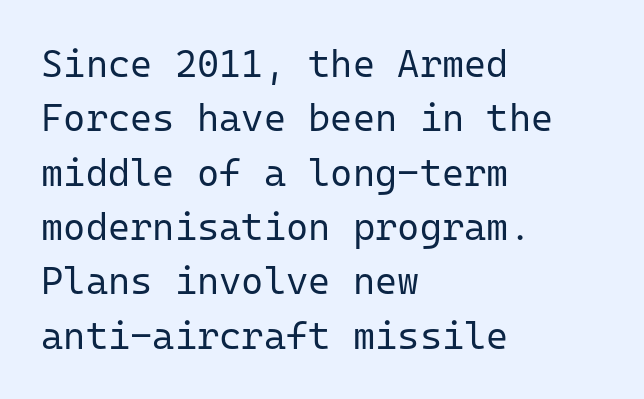
{"serif": "no", "italic": "no", "bold": "no", "weight": "regular", "width": "normal", "stroke_contrast": "low", "x_height": "medium", "monospaced": "yes", "underline": "no", "align": "left", "line_spacing": "normal", "line_spacing_ratio": 1.43, "letter_spacing": "normal", "letter_spacing_em": 0.0, "glyph_px": 38}
